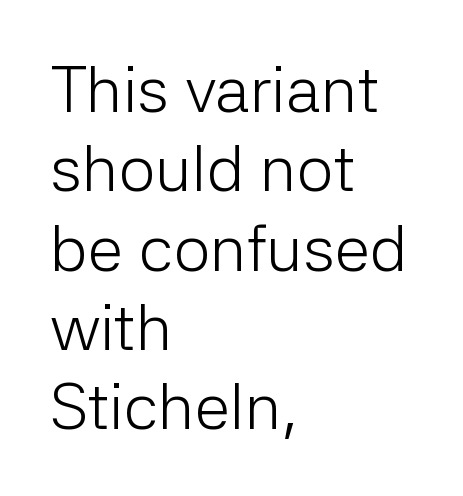
The image shows 65 px light sans-serif type, upright; set left-aligned, line spacing 1.22x, normal letter spacing, not underlined; low stroke contrast and a medium x-height.
